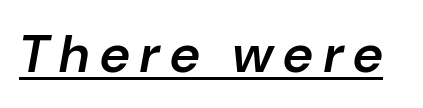
The image shows 53 px semibold type, italic (leaning right); set unusually wide letter spacing (+0.2 em), underlined; low stroke contrast and a medium x-height.
